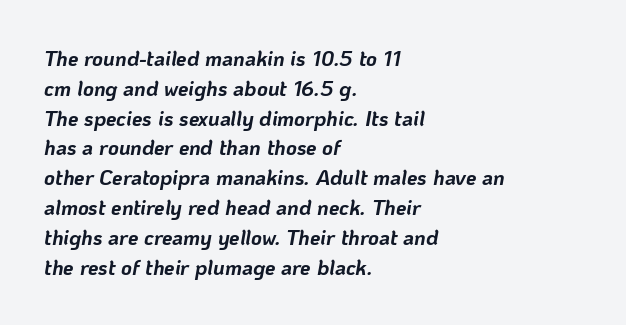
Q: Is the text bold? A: Yes.
Q: Is the text italic (slanted)? A: Yes, it leans right by about 10 degrees.
Q: Is the text underlined? A: No.
Q: How is the paragraph aligned? A: Left-aligned.
Q: Is the spacing between letters normal or unusually wide? A: Normal.
Q: Is the spacing between lines tight, normal or loose? A: Normal.
